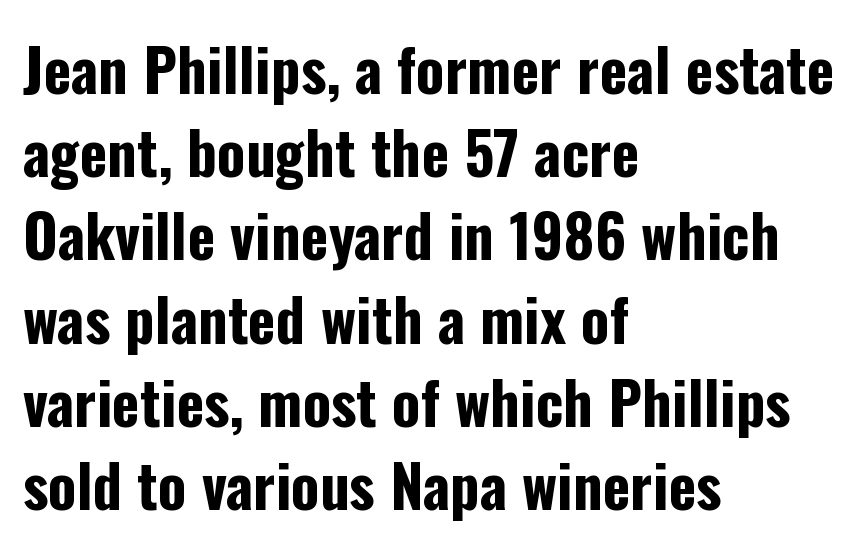
Q: Is the text bold? A: Yes.
Q: Is the text italic (slanted)? A: No, it is upright.
Q: Is the typeface a serif or a sans-serif typeface? A: Sans-serif.
Q: Is the text underlined? A: No.
Q: How is the paragraph aligned? A: Left-aligned.
Q: Is the spacing between letters normal or unusually wide? A: Normal.
Q: Is the spacing between lines tight, normal or loose? A: Normal.
Q: Width (condensed, normal, or wide)? A: Condensed.
Q: Stroke contrast? A: Low.
Q: x-height? A: Medium.
Q: Monospaced? A: No.
